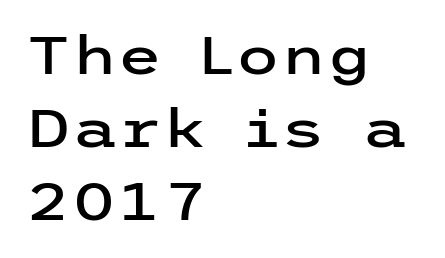
{"serif": "no", "italic": "no", "width": "wide", "stroke_contrast": "low", "x_height": "medium", "underline": "no", "align": "left", "line_spacing": "normal", "line_spacing_ratio": 1.4, "letter_spacing": "normal", "letter_spacing_em": 0.0, "glyph_px": 52}
